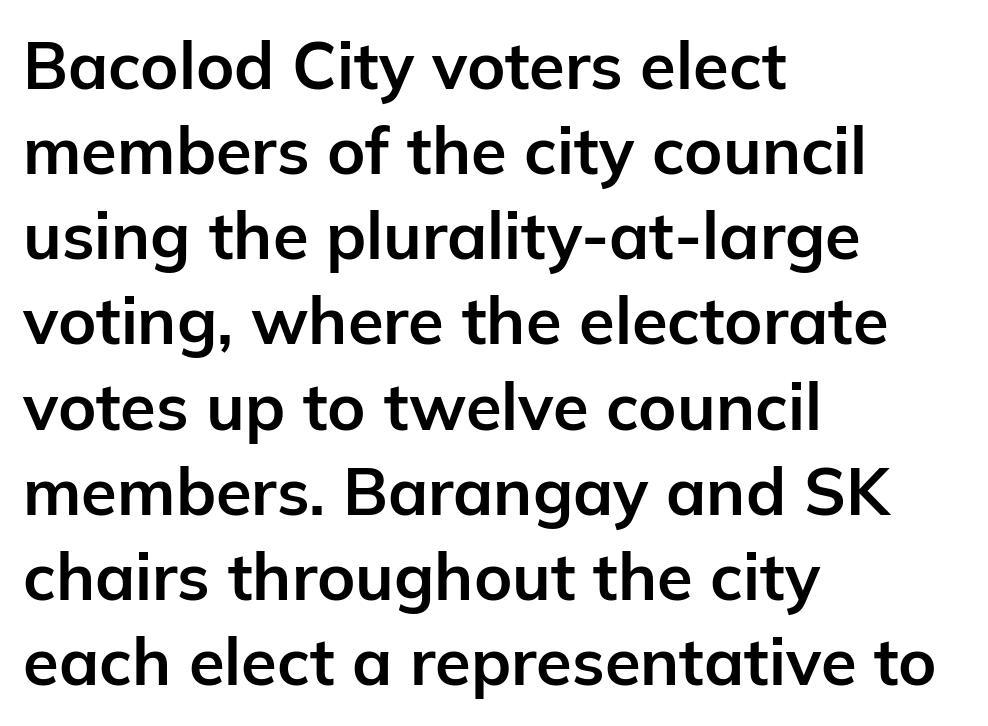
Q: Is the text bold? A: Yes.
Q: Is the text italic (slanted)? A: No, it is upright.
Q: Is the typeface a serif or a sans-serif typeface? A: Sans-serif.
Q: Is the text underlined? A: No.
Q: How is the paragraph aligned? A: Left-aligned.
Q: Is the spacing between letters normal or unusually wide? A: Normal.
Q: Is the spacing between lines tight, normal or loose? A: Normal.
Q: Width (condensed, normal, or wide)? A: Normal.
Q: Stroke contrast? A: Low.
Q: x-height? A: Medium.
Q: Monospaced? A: No.
